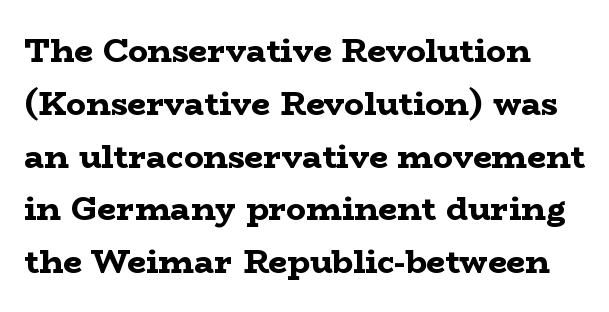
{"serif": "yes", "italic": "no", "bold": "yes", "weight": "bold", "width": "wide", "stroke_contrast": "low", "x_height": "medium", "monospaced": "no", "underline": "no", "line_spacing": "normal", "line_spacing_ratio": 1.6, "letter_spacing": "normal", "letter_spacing_em": 0.0, "glyph_px": 33}
